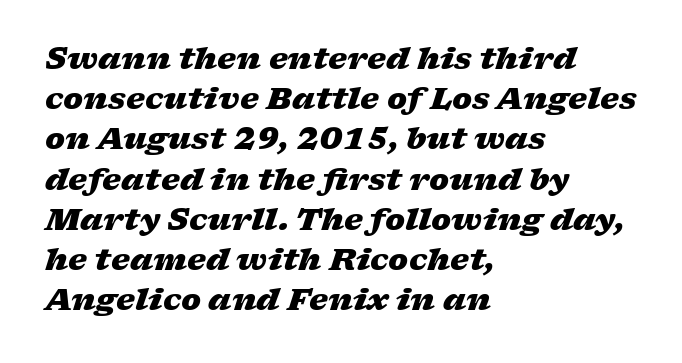
Q: Is the text bold? A: Yes.
Q: Is the text italic (slanted)? A: Yes, it leans right by about 17 degrees.
Q: Is the text underlined? A: No.
Q: How is the paragraph aligned? A: Left-aligned.
Q: Is the spacing between letters normal or unusually wide? A: Normal.
Q: Is the spacing between lines tight, normal or loose? A: Normal.
Q: Width (condensed, normal, or wide)? A: Wide.
Q: Stroke contrast? A: Low.
Q: x-height? A: Medium.
Q: Monospaced? A: No.
